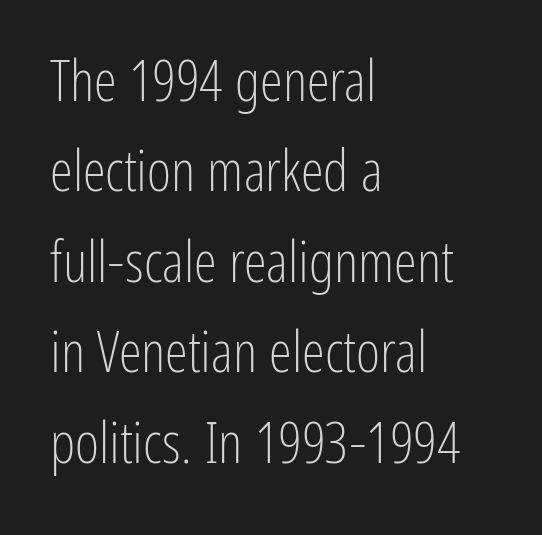
Q: Is the text bold? A: No.
Q: Is the text italic (slanted)? A: No, it is upright.
Q: Is the typeface a serif or a sans-serif typeface? A: Sans-serif.
Q: Is the text underlined? A: No.
Q: How is the paragraph aligned? A: Left-aligned.
Q: Is the spacing between letters normal or unusually wide? A: Normal.
Q: Is the spacing between lines tight, normal or loose? A: Normal.
Q: Width (condensed, normal, or wide)? A: Condensed.
Q: Stroke contrast? A: Low.
Q: x-height? A: Medium.
Q: Monospaced? A: No.
